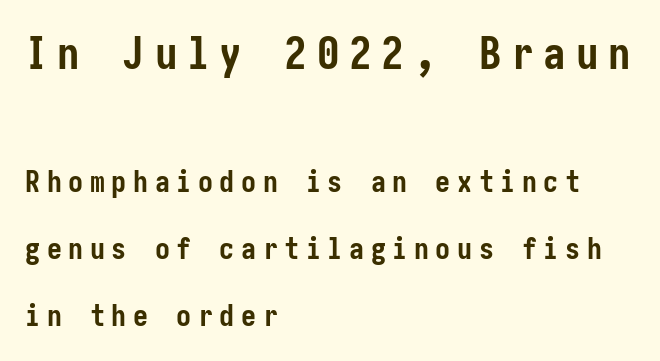
Q: Is the text bold? A: Yes.
Q: Is the text italic (slanted)? A: No, it is upright.
Q: Is the typeface a serif or a sans-serif typeface? A: Sans-serif.
Q: Is the text underlined? A: No.
Q: How is the paragraph aligned? A: Left-aligned.
Q: Is the spacing between letters normal or unusually wide? A: Unusually wide.
Q: Is the spacing between lines tight, normal or loose? A: Loose.
Q: Which block of text is set in a larger size, the first (top) or the second (bottom)? A: The first (top) one.
Q: Width (condensed, normal, or wide)? A: Condensed.
Q: Stroke contrast? A: Low.
Q: x-height? A: Medium.
